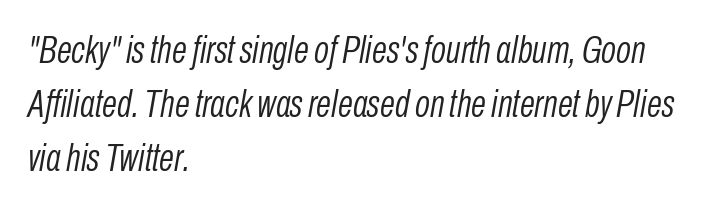
{"italic": "yes", "lean": "right", "slant_degrees": 10, "bold": "no", "weight": "light", "width": "condensed", "stroke_contrast": "low", "x_height": "medium", "monospaced": "no", "underline": "no", "align": "left", "line_spacing": "normal", "line_spacing_ratio": 1.38, "letter_spacing": "normal", "letter_spacing_em": 0.0, "glyph_px": 39}
